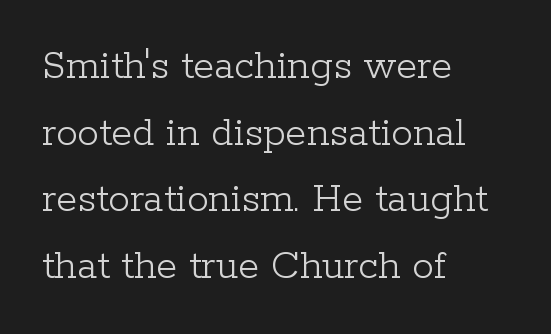
Q: Is the text bold? A: No.
Q: Is the text italic (slanted)? A: No, it is upright.
Q: Is the typeface a serif or a sans-serif typeface? A: Serif.
Q: Is the text underlined? A: No.
Q: How is the paragraph aligned? A: Left-aligned.
Q: Is the spacing between letters normal or unusually wide? A: Normal.
Q: Is the spacing between lines tight, normal or loose? A: Normal.
Q: Width (condensed, normal, or wide)? A: Normal.
Q: Stroke contrast? A: Low.
Q: x-height? A: Medium.
Q: Monospaced? A: No.
